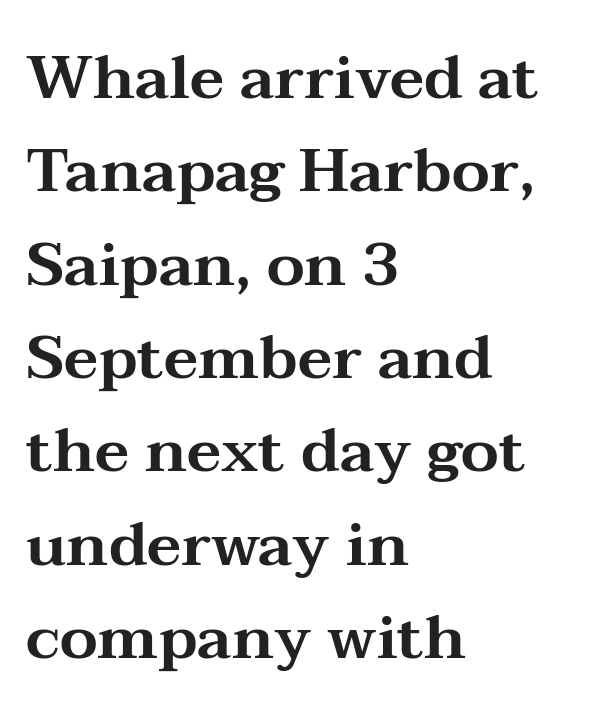
The image shows 61 px wide serif type, upright; set left-aligned, normal line spacing (1.53x), normal letter spacing, not underlined; medium stroke contrast and a medium x-height.
